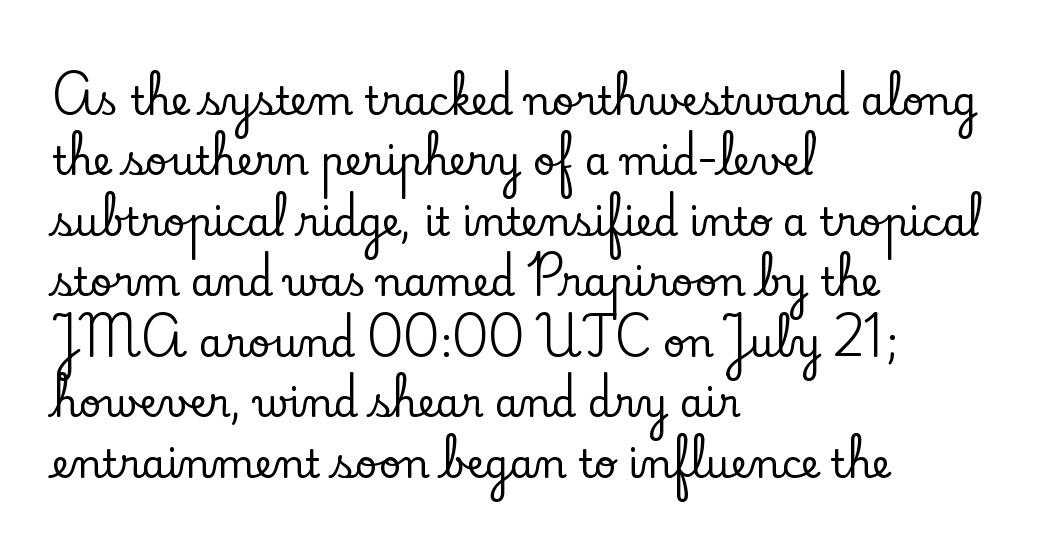
Q: Is the text italic (slanted)? A: No, it is upright.
Q: Is the typeface a serif or a sans-serif typeface? A: Serif.
Q: Is the text underlined? A: No.
Q: How is the paragraph aligned? A: Left-aligned.
Q: Is the spacing between letters normal or unusually wide? A: Normal.
Q: Is the spacing between lines tight, normal or loose? A: Normal.
Q: Width (condensed, normal, or wide)? A: Normal.
Q: Stroke contrast? A: Low.
Q: x-height? A: Small.
Q: Monospaced? A: No.
